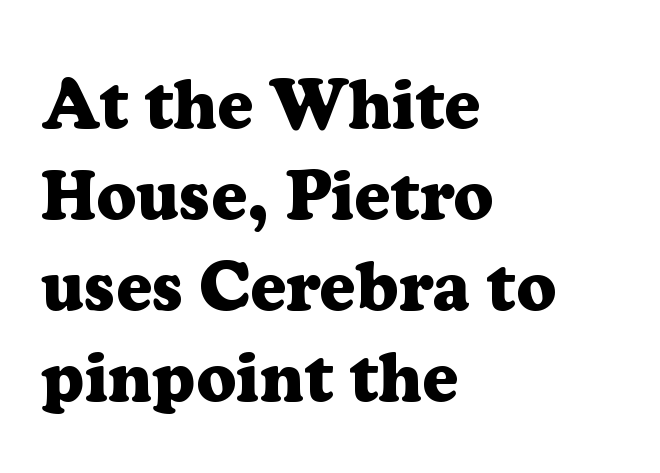
The space directly below the letters is spotless. Is the block centered? No — it sits flush against the left margin. Observe the serifs anchoring each vertical stroke in this sample. A typesetter would call this proportional, since set widths differ per character. The face used here is rendered with its standard letterfit. Typographic density is high because the face is bold.
